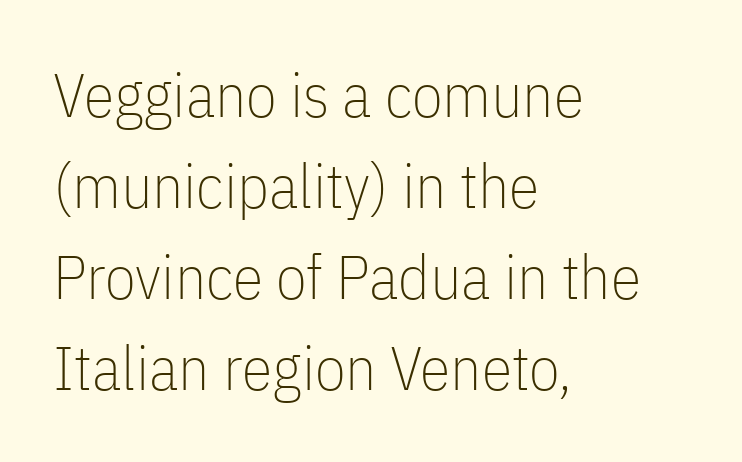
The image shows 62 px thin, condensed sans-serif type, upright; set left-aligned, normal line spacing (1.47x), normal letter spacing, not underlined; low stroke contrast and a medium x-height.
